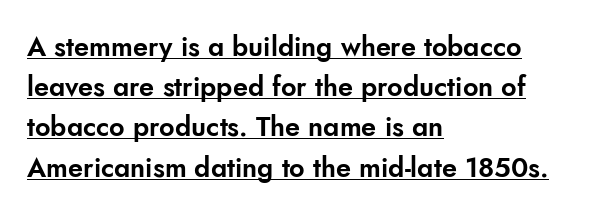
The image shows 27 px text type, upright; set left-aligned, normal line spacing (1.49x), normal letter spacing, underlined.
